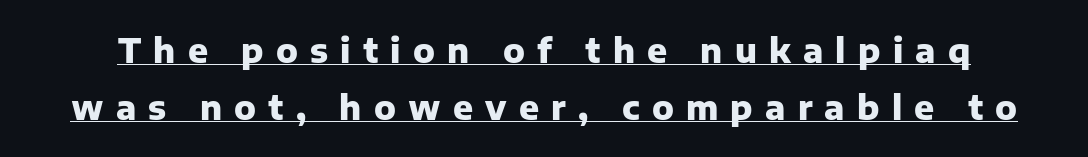
This is heavy type, rendered in bold. Check the space under the baseline: a stroke is drawn there. The letters are spread apart with noticeably loose tracking. In terms of letterform style, serifs are entirely absent. These lines are rendered in a variable-pitch font.
